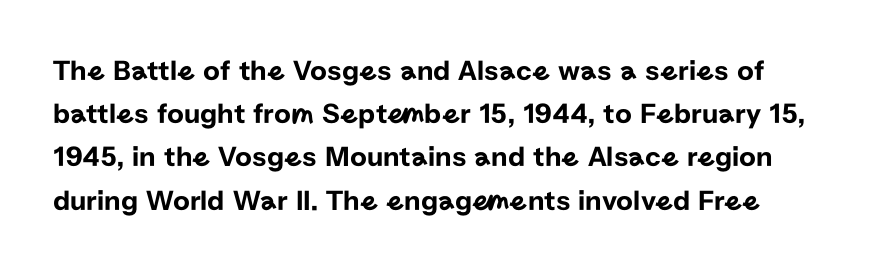
{"serif": "no", "italic": "no", "width": "normal", "stroke_contrast": "low", "x_height": "medium", "monospaced": "no", "underline": "no", "line_spacing": "normal", "line_spacing_ratio": 1.49, "letter_spacing": "normal", "letter_spacing_em": 0.0, "glyph_px": 29}
